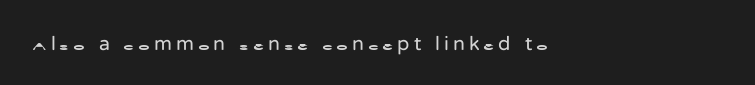
Compared with a centered layout, this one pins lines to the left instead. The strokes carry an ordinary text weight at most. Glance below the letters and you will spot only blank space. Is there any slant? The stems are plumb. Spacing between characters has been opened up far beyond the box default.
